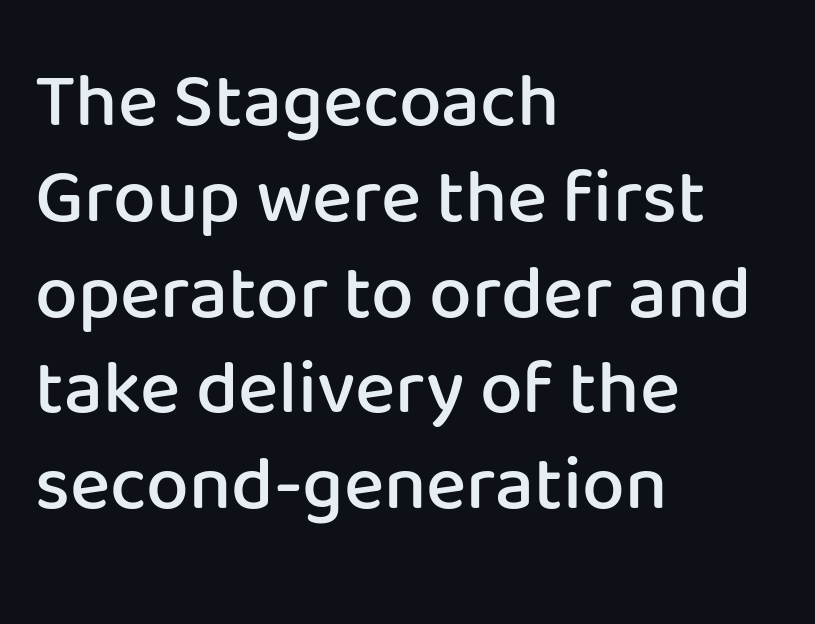
Decoration check: the copy has no underline. Semibold letterforms, between regular and bold. Where is the straight margin? On the left. What kind of face is this? One without serifs — a sans. How would I describe the line gaps? Plain and ordinary. The face used here is proportionally spaced, like ordinary book or web type.
